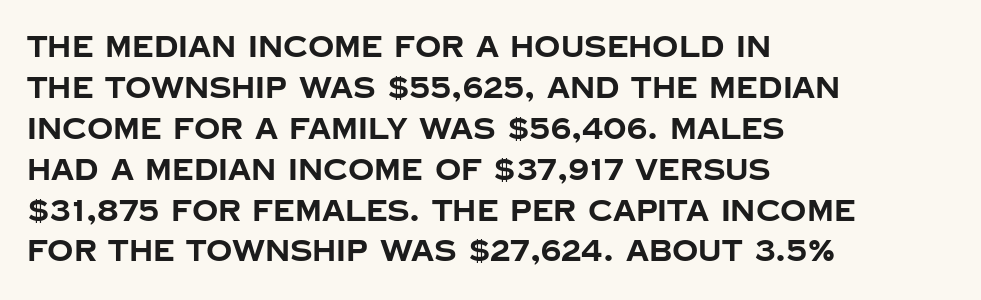
{"serif": "no", "italic": "no", "bold": "yes", "weight": "bold", "width": "normal", "stroke_contrast": "low", "x_height": "large", "monospaced": "no", "underline": "no", "align": "left", "line_spacing": "normal", "line_spacing_ratio": 1.41, "letter_spacing": "normal", "letter_spacing_em": 0.0, "glyph_px": 29}
